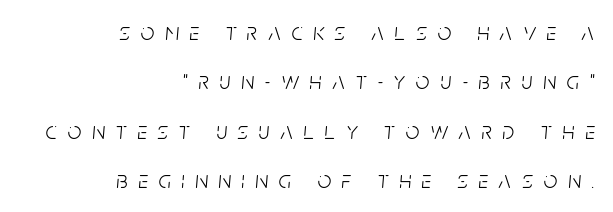
Q: Is the text bold? A: No.
Q: Is the text italic (slanted)? A: Yes, it leans right by about 5 degrees.
Q: Is the text underlined? A: No.
Q: How is the paragraph aligned? A: Right-aligned.
Q: Is the spacing between letters normal or unusually wide? A: Unusually wide.
Q: Is the spacing between lines tight, normal or loose? A: Loose.
